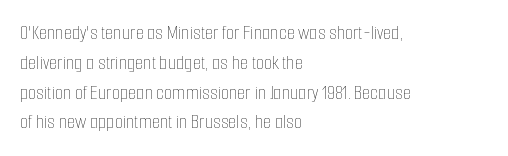
Quick note: interline space is typical. Nothing unusual about the tracking: characters are spaced as the font intends. Unmarked baselines from the first word to the last. No italicization has been applied; the sample stays upright.
